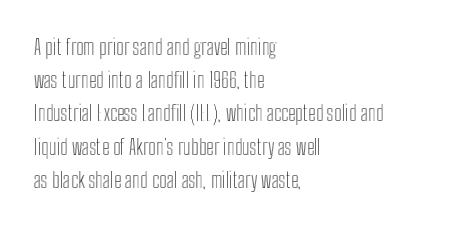
Q: Is the text italic (slanted)? A: No, it is upright.
Q: Is the text underlined? A: No.
Q: How is the paragraph aligned? A: Left-aligned.
Q: Is the spacing between letters normal or unusually wide? A: Normal.
Q: Is the spacing between lines tight, normal or loose? A: Normal.
